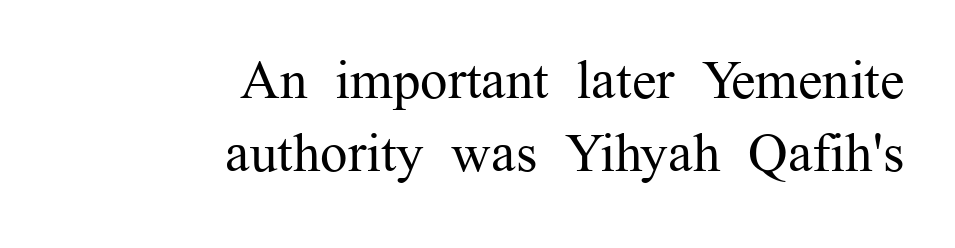
Q: Is the text bold? A: No.
Q: Is the text italic (slanted)? A: No, it is upright.
Q: Is the typeface a serif or a sans-serif typeface? A: Serif.
Q: Is the text underlined? A: No.
Q: How is the paragraph aligned? A: Right-aligned.
Q: Is the spacing between letters normal or unusually wide? A: Normal.
Q: Is the spacing between lines tight, normal or loose? A: Normal.
Q: Width (condensed, normal, or wide)? A: Normal.
Q: Stroke contrast? A: Medium.
Q: x-height? A: Medium.
Q: Monospaced? A: No.
